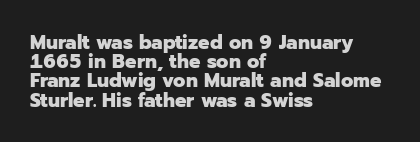
The image shows 20 px bold type, upright; set left-aligned, tight line spacing (0.96x), normal letter spacing, not underlined.
